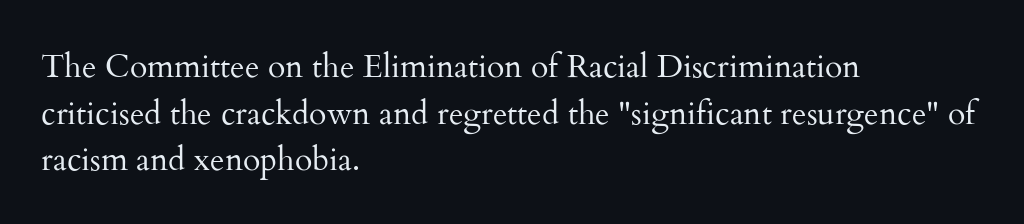
{"serif": "yes", "italic": "no", "bold": "no", "weight": "regular", "width": "normal", "stroke_contrast": "medium", "x_height": "small", "monospaced": "no", "underline": "no", "align": "left", "line_spacing": "normal", "line_spacing_ratio": 1.46, "letter_spacing": "normal", "letter_spacing_em": 0.0, "glyph_px": 32}
